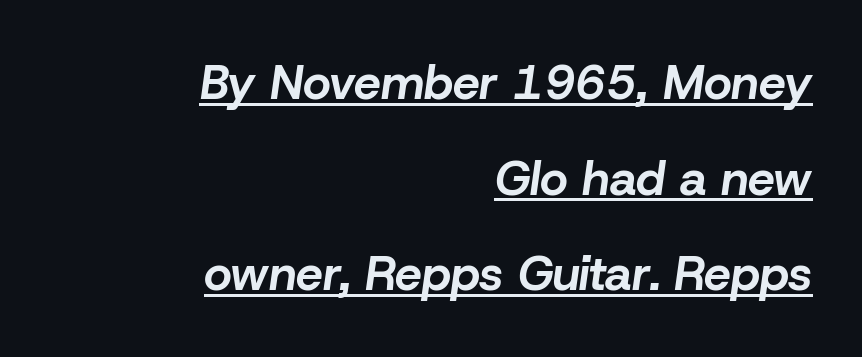
Plenty of ink on the page — the face is bold. The sample's only ornament is a line tracing under the words. When letters slant like this, we call the style italic. Honestly, the rows look like they've been pulled way apart. This rendering uses right alignment, leaving the left contour irregular.
